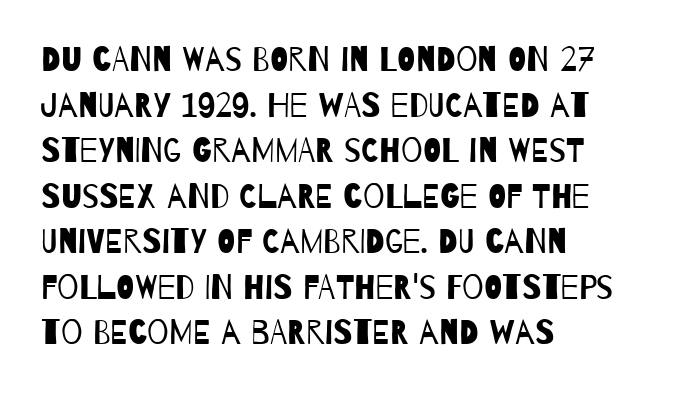
The image shows 34 px regular-weight, condensed sans-serif type; set left-aligned, normal line spacing (1.34x), normal letter spacing, not underlined; low stroke contrast and a large x-height.
